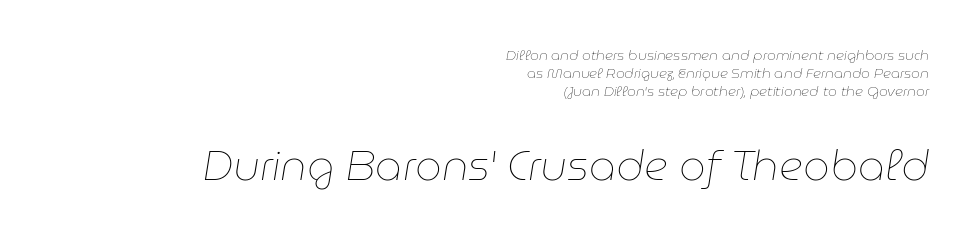
The image shows 42 px thin type, italic (leaning right); set right-aligned, normal line spacing (1.29x), normal letter spacing, not underlined; the second (bottom) block is 3.0x larger; low stroke contrast and a medium x-height.
